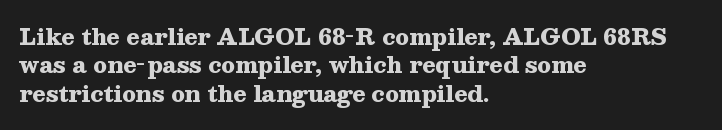
{"italic": "no", "bold": "yes", "underline": "no", "align": "left", "line_spacing": "normal", "line_spacing_ratio": 1.29, "letter_spacing": "normal", "letter_spacing_em": 0.0, "glyph_px": 22}
